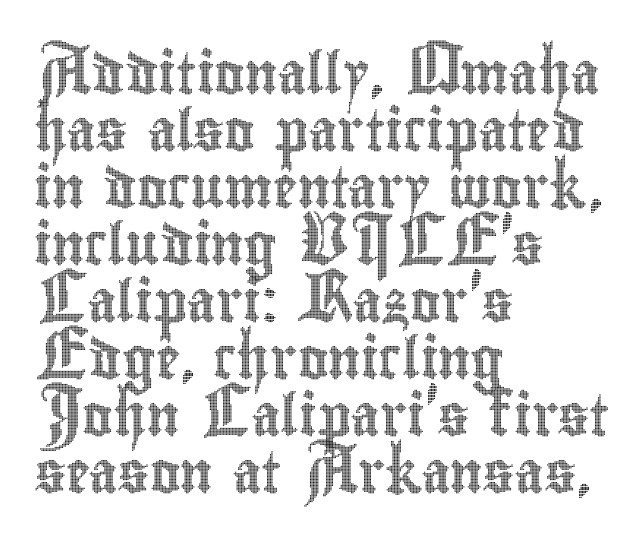
Does the leading feel generous? No, just average. Here the designer chose a conventional face with non-uniform glyph widths. Tall strokes in this sample are plumb rather than angled. Which margin do the lines hug? The left one — the right edge is uneven. Check the space under the baseline: it is left empty. Look at the tracking — it's just the regular setting, nothing added.
